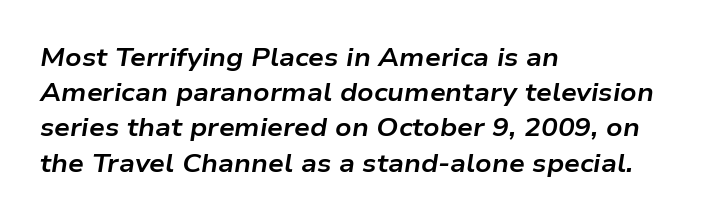
{"italic": "yes", "lean": "right", "slant_degrees": 9, "bold": "yes", "underline": "no", "align": "left", "line_spacing": "normal", "line_spacing_ratio": 1.41, "letter_spacing": "normal", "letter_spacing_em": 0.0, "glyph_px": 25}
